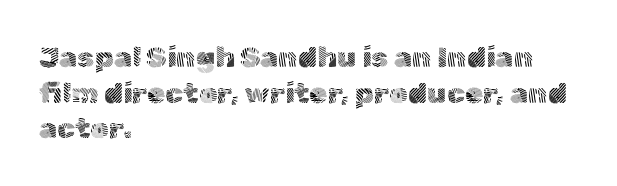
Teacher's note: observe the even left margin — that is flush-left alignment. This sample has the flowing, uneven cadence of proportional lettering. These lines are composed in type without serifs. This is roman type, the default non-slanted kind.
